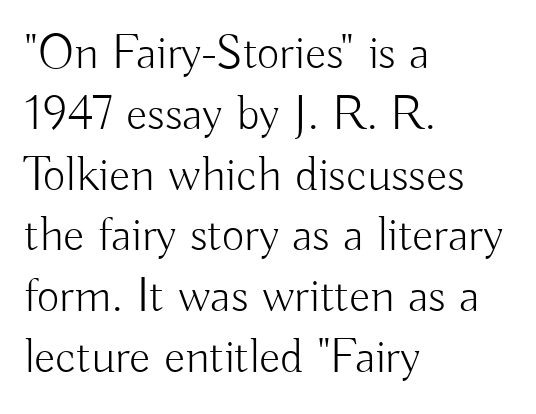
Q: Is the text bold? A: No.
Q: Is the text italic (slanted)? A: No, it is upright.
Q: Is the typeface a serif or a sans-serif typeface? A: Sans-serif.
Q: Is the text underlined? A: No.
Q: How is the paragraph aligned? A: Left-aligned.
Q: Is the spacing between letters normal or unusually wide? A: Normal.
Q: Width (condensed, normal, or wide)? A: Normal.
Q: Stroke contrast? A: Low.
Q: x-height? A: Small.
Q: Monospaced? A: No.
